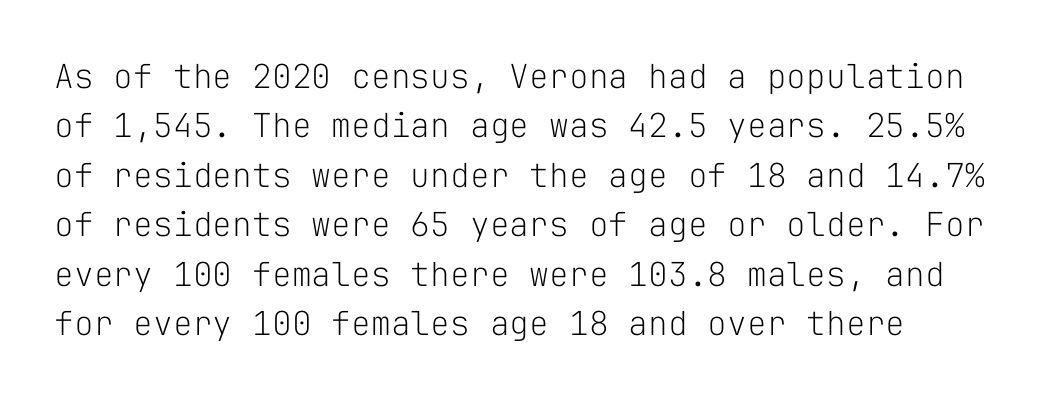
{"serif": "no", "italic": "no", "bold": "no", "weight": "light", "width": "normal", "stroke_contrast": "low", "x_height": "medium", "monospaced": "yes", "underline": "no", "line_spacing": "normal", "line_spacing_ratio": 1.5, "letter_spacing": "normal", "letter_spacing_em": 0.0, "glyph_px": 33}
